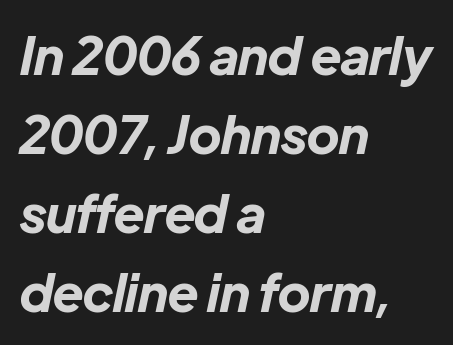
Short and long lines alike share a common starting point at left. Just letters on the line, the space beneath them empty. Is this a fixed-width face? No — the glyphs have proportional, varying widths. Its strokes are broad and dark, the hallmark of bold type. What stands out about the letter spacing? Nothing — it is the standard amount.
